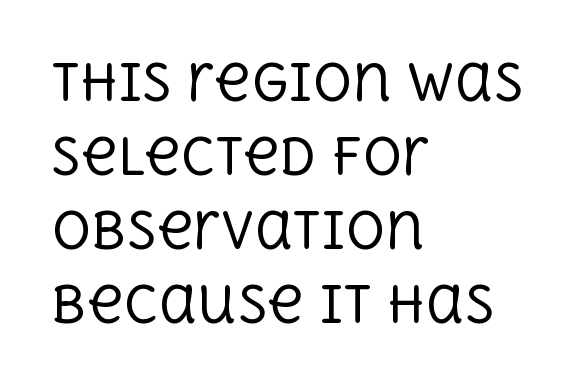
Q: Is the text bold? A: No.
Q: Is the text italic (slanted)? A: No, it is upright.
Q: Is the typeface a serif or a sans-serif typeface? A: Serif.
Q: Is the text underlined? A: No.
Q: How is the paragraph aligned? A: Left-aligned.
Q: Is the spacing between letters normal or unusually wide? A: Normal.
Q: Is the spacing between lines tight, normal or loose? A: Normal.
Q: Width (condensed, normal, or wide)? A: Normal.
Q: x-height? A: Large.
Q: Monospaced? A: No.
